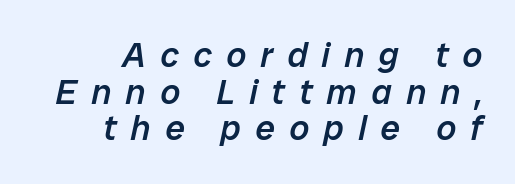
There's an unmistakable incline to the writing here. Caption: expanded tracking, letters set apart. The block of text is dense from top to bottom, with scant space between rows. Any mark beneath the type? The region is blank.
